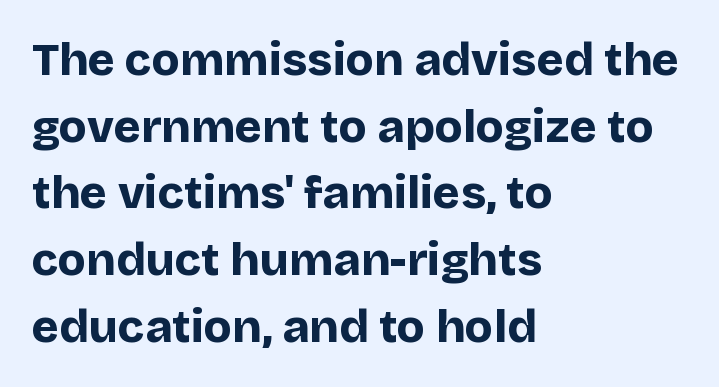
{"serif": "no", "italic": "no", "bold": "yes", "weight": "bold", "width": "normal", "stroke_contrast": "low", "x_height": "large", "monospaced": "no", "underline": "no", "align": "left", "line_spacing": "normal", "line_spacing_ratio": 1.45, "letter_spacing": "normal", "letter_spacing_em": 0.0, "glyph_px": 46}
